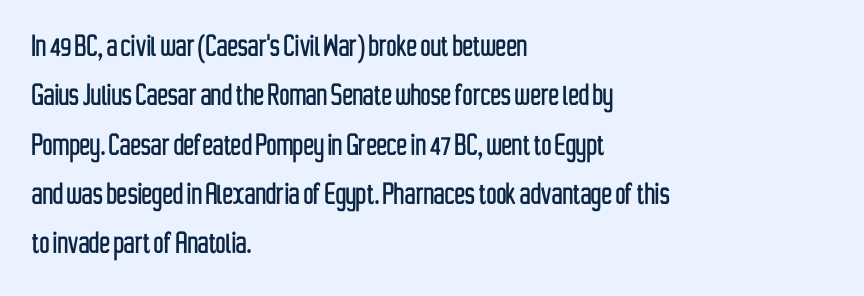
The image shows 35 px condensed sans-serif type, upright; set left-aligned, normal line spacing (1.41x), normal letter spacing, not underlined; low stroke contrast and a medium x-height.
